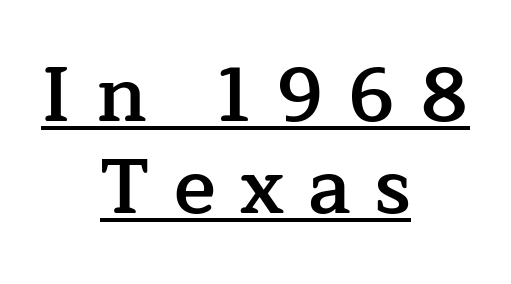
The letters advance in unequal steps, a hallmark of proportional type. This rendering widens character spacing well past its baseline value. The lettering is marked with a stroke running underneath it. Does the weight exceed regular? Yes, but only to semibold.
